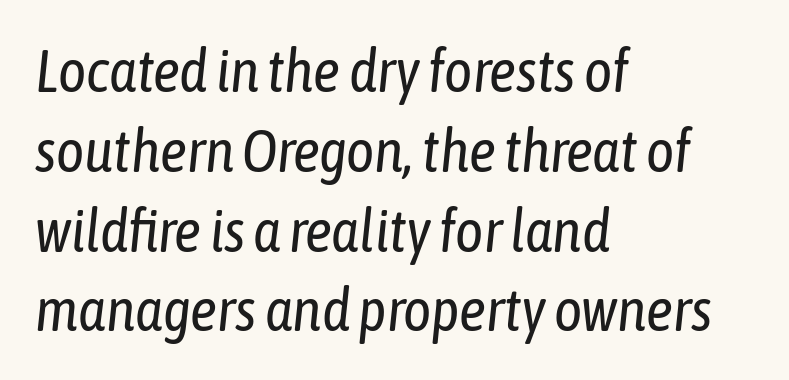
{"italic": "yes", "lean": "right", "slant_degrees": 6, "bold": "no", "weight": "regular", "width": "condensed", "stroke_contrast": "low", "x_height": "medium", "monospaced": "no", "underline": "no", "align": "left", "line_spacing": "normal", "line_spacing_ratio": 1.33, "letter_spacing": "normal", "letter_spacing_em": 0.0, "glyph_px": 60}
